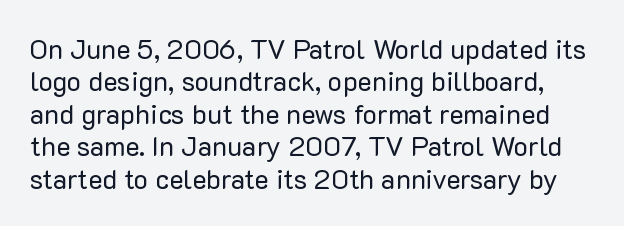
Q: Is the text bold? A: No.
Q: Is the text italic (slanted)? A: No, it is upright.
Q: Is the text underlined? A: No.
Q: Is the spacing between letters normal or unusually wide? A: Normal.
